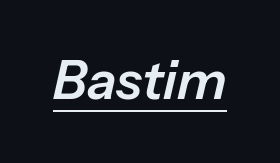
Q: Is the text italic (slanted)? A: Yes, it leans right by about 13 degrees.
Q: Is the text underlined? A: Yes.
Q: Is the spacing between letters normal or unusually wide? A: Normal.
Q: Width (condensed, normal, or wide)? A: Normal.
Q: Stroke contrast? A: Low.
Q: x-height? A: Medium.
Q: Monospaced? A: No.
